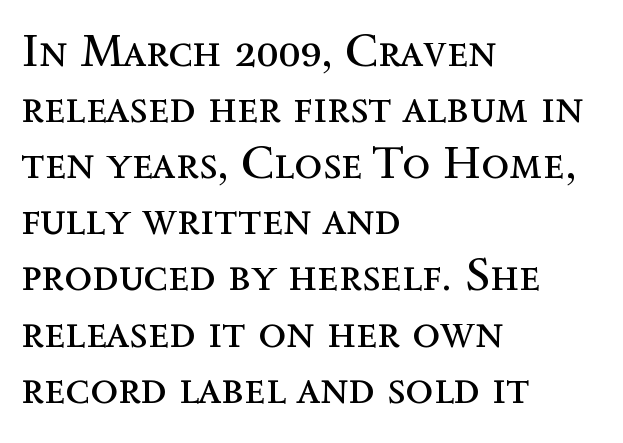
{"italic": "no", "bold": "no", "weight": "regular", "width": "normal", "x_height": "medium", "monospaced": "no", "underline": "no", "align": "left", "line_spacing_ratio": 1.22, "letter_spacing": "normal", "letter_spacing_em": 0.0, "glyph_px": 46}
